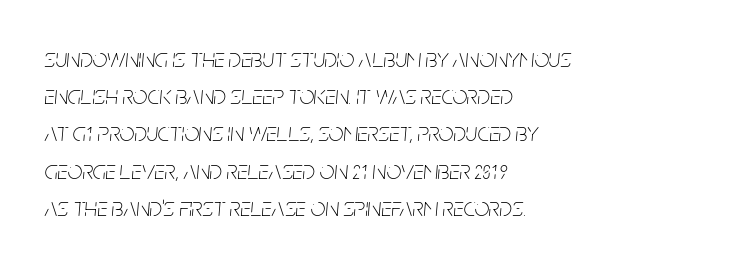
Q: Is the text bold? A: No.
Q: Is the text italic (slanted)? A: Yes, it leans right by about 5 degrees.
Q: Is the text underlined? A: No.
Q: How is the paragraph aligned? A: Left-aligned.
Q: Is the spacing between letters normal or unusually wide? A: Normal.
Q: Is the spacing between lines tight, normal or loose? A: Normal.
